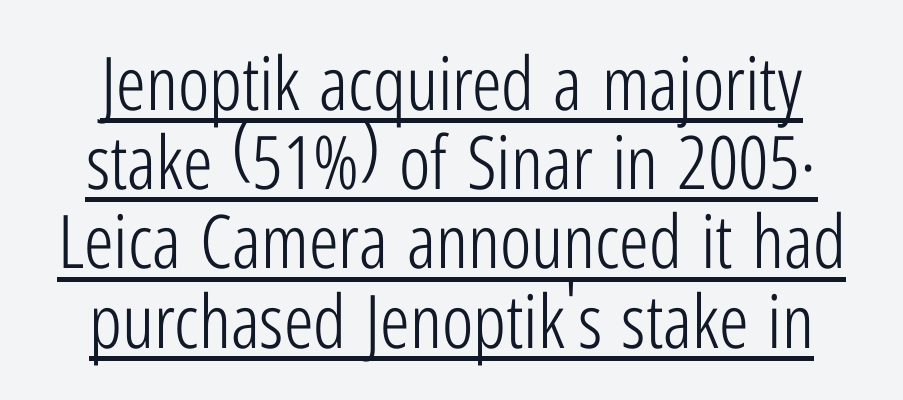
The image shows 74 px light, condensed sans-serif type, upright; set tight line spacing (1.07x), normal letter spacing, underlined; low stroke contrast and a medium x-height.
